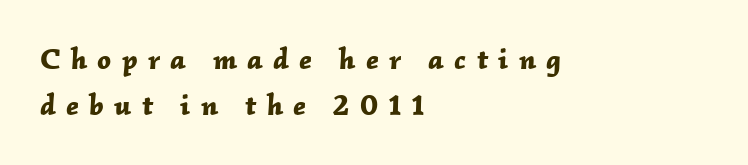
{"italic": "yes", "lean": "right", "slant_degrees": 2, "bold": "yes", "weight": "bold", "width": "normal", "stroke_contrast": "low", "x_height": "medium", "monospaced": "no", "underline": "no", "align": "left", "line_spacing": "normal", "line_spacing_ratio": 1.54, "letter_spacing": "wide", "letter_spacing_em": 0.34, "glyph_px": 30}
